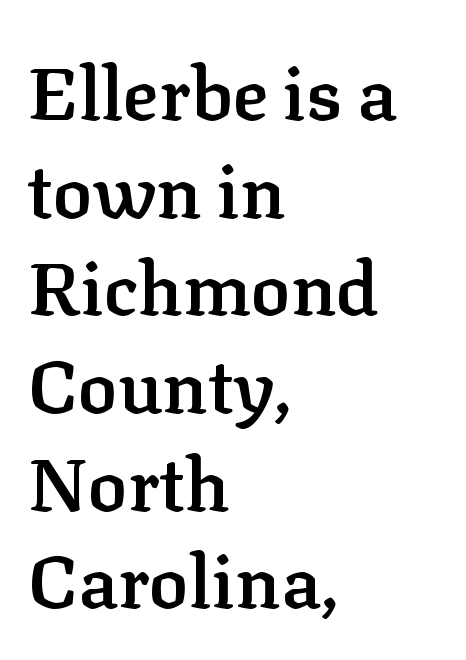
The image shows 74 px semibold serif type, upright; set left-aligned, normal line spacing (1.32x), normal letter spacing, not underlined; low stroke contrast and a medium x-height.
